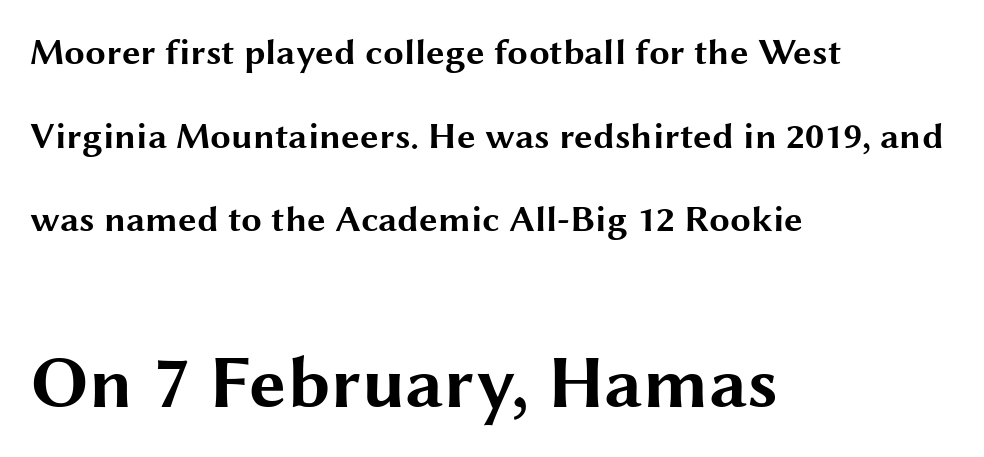
{"serif": "no", "italic": "no", "bold": "yes", "weight": "bold", "width": "wide", "stroke_contrast": "medium", "x_height": "medium", "monospaced": "no", "underline": "no", "align": "left", "line_spacing": "loose", "line_spacing_ratio": 2.26, "letter_spacing": "normal", "letter_spacing_em": 0.0, "larger_block": "second", "size_ratio": 2.0, "glyph_px": 74}
